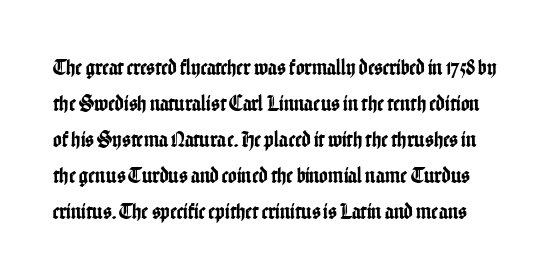
Do the letters lean? They stand straight. What stands out about the letter spacing? Nothing — it is the standard amount. The glyphs are unaccompanied by any horizontal stroke below them. Leading matches the norm, producing a regular column.
